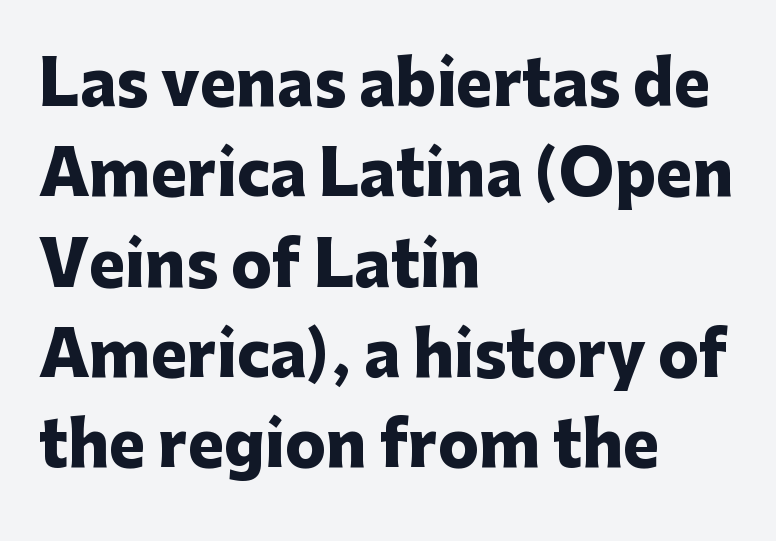
The rows are spaced the way most documents space them. This rendering features lettering with no underline. Character widths vary here, with narrow letters taking less room than wide ones. Leftover space on each line is placed entirely after the last word. The typeface chosen for these lines omits serifs. Emphasis by weight is at full strength: bold.
